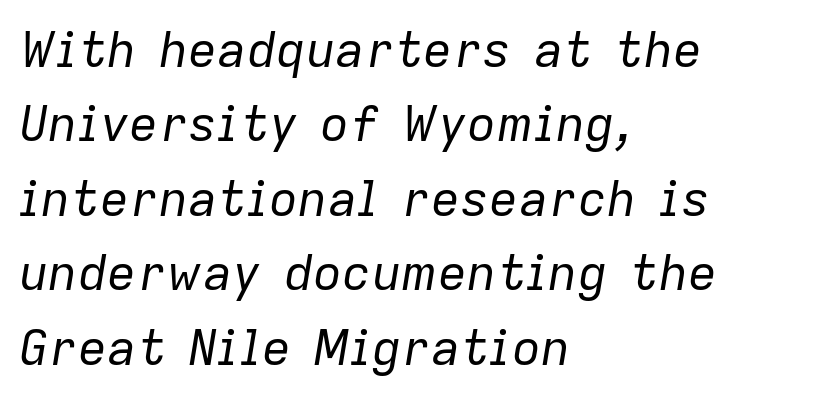
{"italic": "yes", "lean": "right", "slant_degrees": 9, "bold": "no", "weight": "regular", "width": "normal", "stroke_contrast": "low", "x_height": "medium", "monospaced": "no", "underline": "no", "align": "left", "line_spacing": "normal", "line_spacing_ratio": 1.52, "letter_spacing": "normal", "letter_spacing_em": 0.0, "glyph_px": 49}
